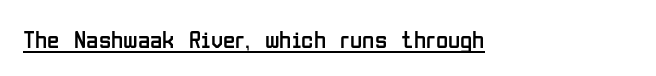
The letterforms sit at book weight or below. Posture: upright roman. Here the glyphs are tracked normally, forming tight word shapes. The words here are underlined.
